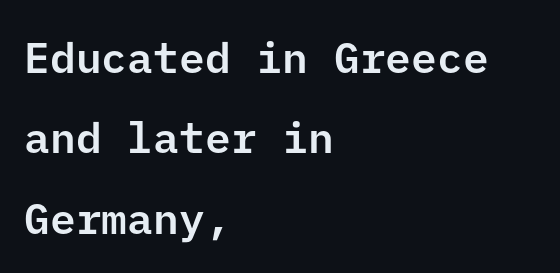
A typesetter would call this zero additional tracking. Nope, not italic — everything's standing straight. Where is the straight margin? On the left. Unlike a traditional serif, this face leaves its strokes unadorned. Decoration check: the copy has no underline.
